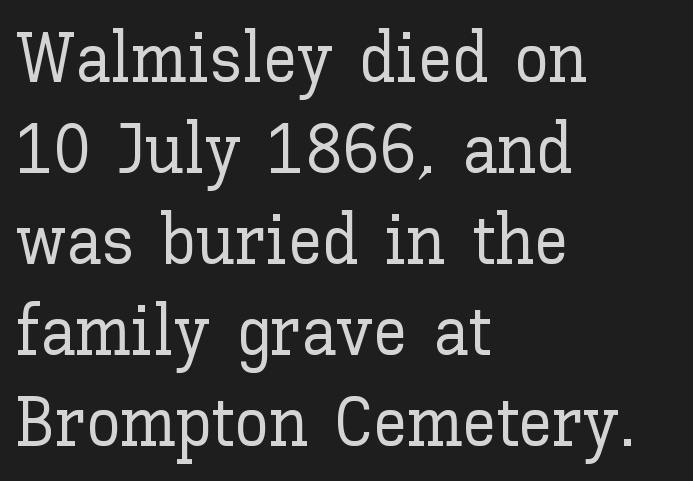
{"italic": "no", "width": "normal", "stroke_contrast": "low", "x_height": "medium", "monospaced": "no", "underline": "no", "align": "left", "line_spacing": "normal", "line_spacing_ratio": 1.32, "letter_spacing": "normal", "letter_spacing_em": 0.0, "glyph_px": 69}
